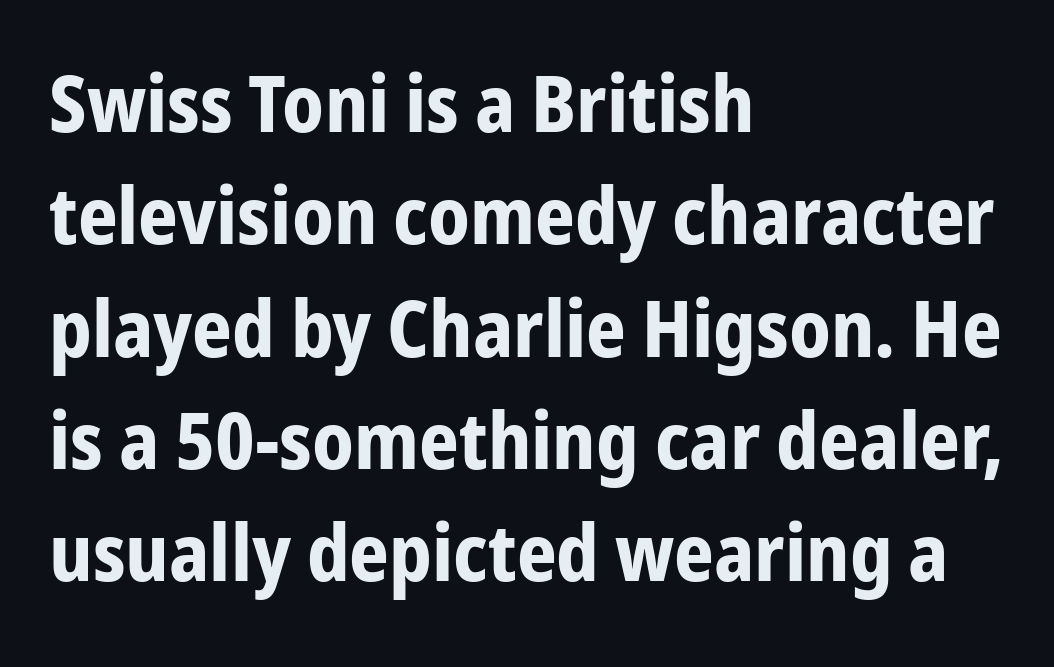
Q: Is the text bold? A: Yes.
Q: Is the text italic (slanted)? A: No, it is upright.
Q: Is the typeface a serif or a sans-serif typeface? A: Sans-serif.
Q: Is the text underlined? A: No.
Q: How is the paragraph aligned? A: Left-aligned.
Q: Is the spacing between letters normal or unusually wide? A: Normal.
Q: Is the spacing between lines tight, normal or loose? A: Normal.
Q: Width (condensed, normal, or wide)? A: Condensed.
Q: Stroke contrast? A: Low.
Q: x-height? A: Medium.
Q: Monospaced? A: No.
